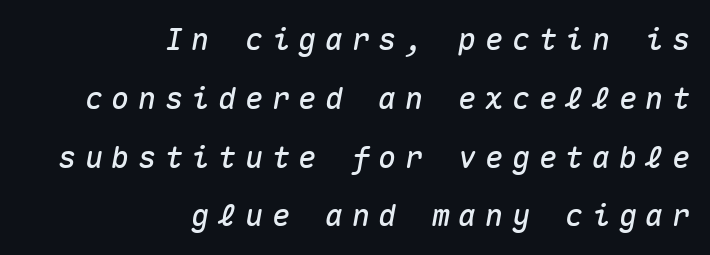
Q: Is the text italic (slanted)? A: Yes, it leans right by about 10 degrees.
Q: Is the text underlined? A: No.
Q: How is the paragraph aligned? A: Right-aligned.
Q: Is the spacing between letters normal or unusually wide? A: Unusually wide.
Q: Is the spacing between lines tight, normal or loose? A: Loose.
Q: Width (condensed, normal, or wide)? A: Normal.
Q: Stroke contrast? A: Medium.
Q: x-height? A: Medium.
Q: Monospaced? A: Yes.
